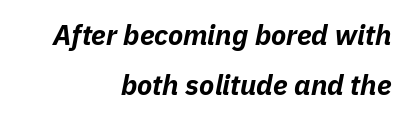
{"italic": "yes", "lean": "right", "slant_degrees": 11, "bold": "yes", "weight": "bold", "width": "normal", "stroke_contrast": "low", "x_height": "medium", "monospaced": "no", "underline": "no", "align": "right", "line_spacing_ratio": 1.79, "letter_spacing": "normal", "letter_spacing_em": 0.0, "glyph_px": 28}
